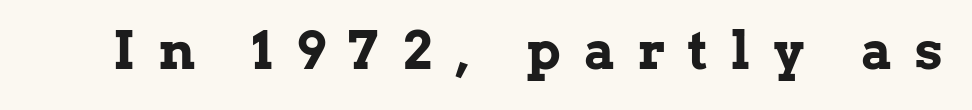
The image shows 52 px bold serif type, upright; set unusually wide letter spacing (+0.45 em), not underlined; low stroke contrast and a medium x-height.
